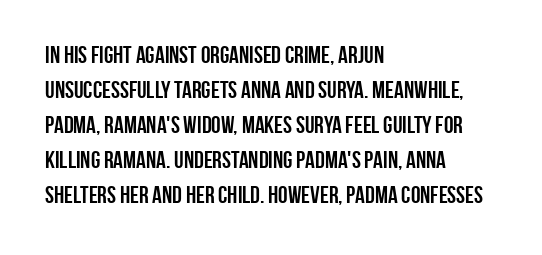
{"italic": "no", "bold": "yes", "underline": "no", "align": "left", "line_spacing": "normal", "line_spacing_ratio": 1.46, "letter_spacing": "normal", "letter_spacing_em": 0.0, "glyph_px": 24}
